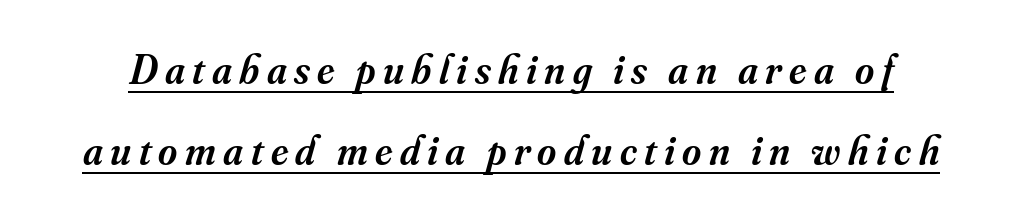
{"serif": "yes", "italic": "yes", "lean": "right", "slant_degrees": 16, "bold": "semi", "weight": "semibold", "width": "normal", "stroke_contrast": "medium", "x_height": "small", "monospaced": "no", "underline": "yes", "line_spacing": "loose", "line_spacing_ratio": 1.97, "glyph_px": 41}
